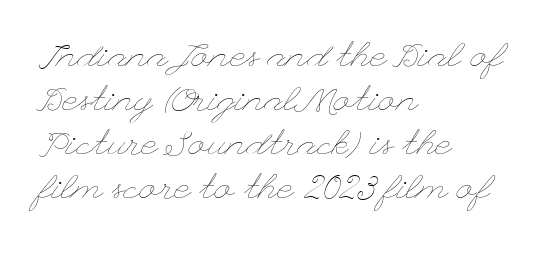
Q: Is the text bold? A: No.
Q: Is the text italic (slanted)? A: Yes.
Q: Is the text underlined? A: No.
Q: How is the paragraph aligned? A: Left-aligned.
Q: Is the spacing between letters normal or unusually wide? A: Normal.
Q: Is the spacing between lines tight, normal or loose? A: Normal.
Q: Width (condensed, normal, or wide)? A: Wide.
Q: Stroke contrast? A: Low.
Q: x-height? A: Small.
